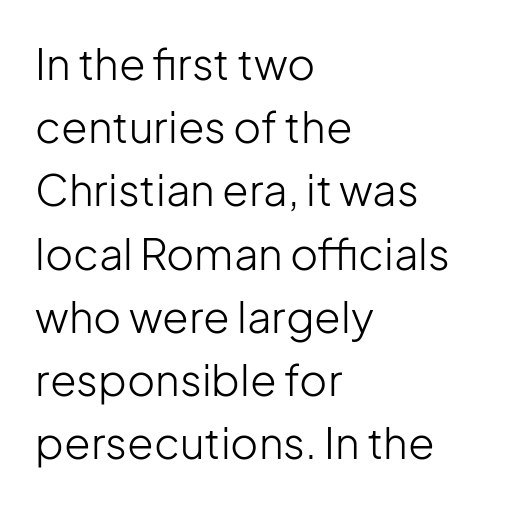
{"serif": "no", "italic": "no", "bold": "no", "weight": "light", "width": "normal", "stroke_contrast": "low", "x_height": "medium", "monospaced": "no", "underline": "no", "align": "left", "line_spacing": "normal", "line_spacing_ratio": 1.47, "letter_spacing": "normal", "letter_spacing_em": 0.0, "glyph_px": 43}
